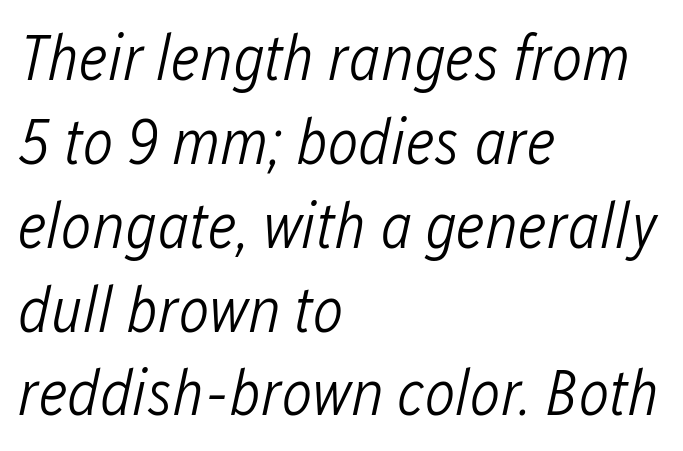
{"italic": "yes", "lean": "right", "slant_degrees": 12, "bold": "no", "weight": "light", "width": "condensed", "stroke_contrast": "low", "x_height": "medium", "monospaced": "no", "underline": "no", "align": "left", "line_spacing": "normal", "line_spacing_ratio": 1.29, "letter_spacing": "normal", "letter_spacing_em": 0.0, "glyph_px": 65}
